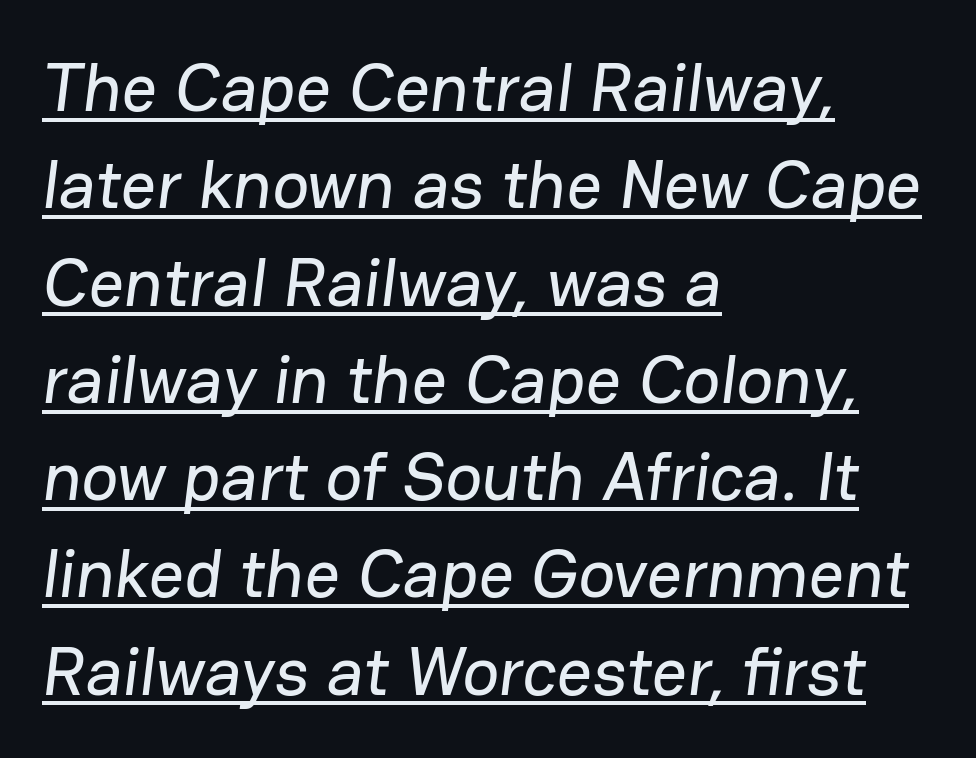
Glance below the letters and you will spot a drawn line. You can tell from the bare stems that sans-serif type was used. The letters advance in unequal steps, a hallmark of proportional type. Baseline-to-baseline distance is the conventional proportion of letter height. Tracking here is standard; glyphs follow each other at the usual distance.
